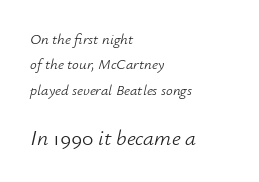
The image shows 22 px text type, italic (leaning right); set left-aligned, normal line spacing (1.69x), normal letter spacing, not underlined; the second (bottom) block is 1.47x larger.
